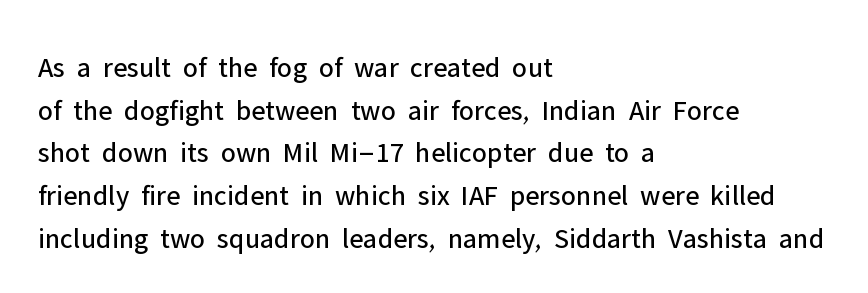
Q: Is the text bold? A: No.
Q: Is the text italic (slanted)? A: No, it is upright.
Q: Is the typeface a serif or a sans-serif typeface? A: Sans-serif.
Q: Is the text underlined? A: No.
Q: How is the paragraph aligned? A: Left-aligned.
Q: Is the spacing between letters normal or unusually wide? A: Normal.
Q: Is the spacing between lines tight, normal or loose? A: Normal.
Q: Width (condensed, normal, or wide)? A: Normal.
Q: Stroke contrast? A: Low.
Q: x-height? A: Medium.
Q: Monospaced? A: No.
